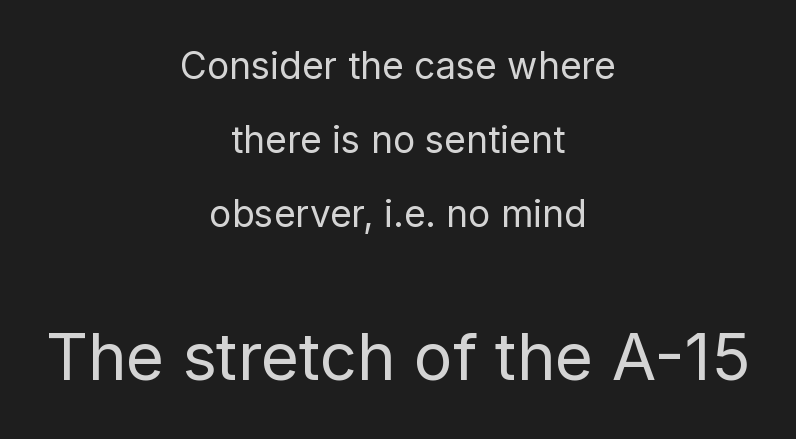
Q: Is the text bold? A: No.
Q: Is the text italic (slanted)? A: No, it is upright.
Q: Is the typeface a serif or a sans-serif typeface? A: Sans-serif.
Q: Is the text underlined? A: No.
Q: How is the paragraph aligned? A: Centered.
Q: Is the spacing between letters normal or unusually wide? A: Normal.
Q: Is the spacing between lines tight, normal or loose? A: Loose.
Q: Which block of text is set in a larger size, the first (top) or the second (bottom)? A: The second (bottom) one.
Q: Width (condensed, normal, or wide)? A: Normal.
Q: Stroke contrast? A: Low.
Q: x-height? A: Medium.
Q: Monospaced? A: No.
